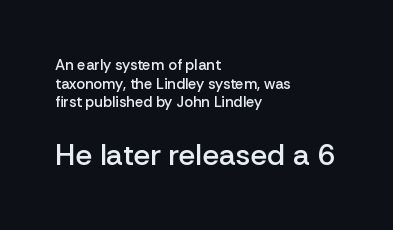
{"serif": "no", "italic": "no", "bold": "semi", "weight": "semibold", "width": "normal", "stroke_contrast": "low", "x_height": "medium", "monospaced": "no", "underline": "no", "align": "left", "line_spacing_ratio": 1.24, "letter_spacing": "normal", "letter_spacing_em": 0.0, "larger_block": "second", "size_ratio": 2.0, "glyph_px": 30}
